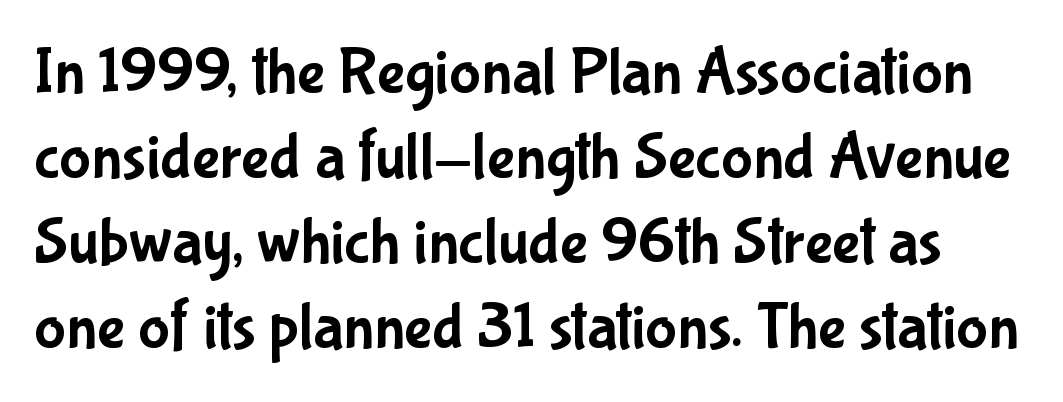
{"serif": "no", "italic": "no", "width": "condensed", "stroke_contrast": "low", "x_height": "medium", "monospaced": "no", "underline": "no", "line_spacing": "normal", "line_spacing_ratio": 1.29, "letter_spacing": "normal", "letter_spacing_em": 0.0, "glyph_px": 66}
